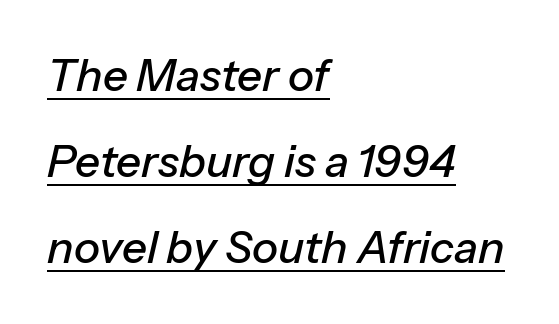
The passage shown leans; its letterforms are oblique. The letters sit at their default tracking, neither squeezed nor spread. The typesetter has applied underlining to the passage shown. The rendering uses natural spacing where letterforms have individual widths. Line beginnings align vertically; line endings do not.
